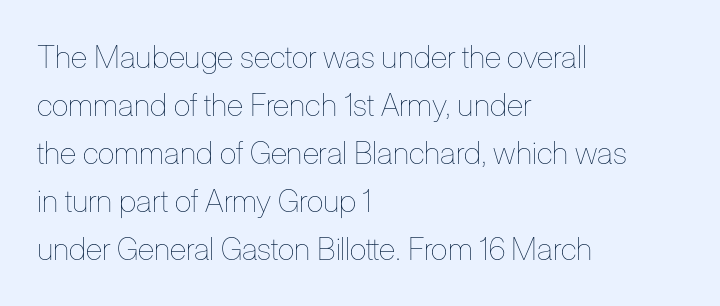
{"italic": "no", "bold": "no", "weight": "thin", "width": "condensed", "stroke_contrast": "low", "x_height": "medium", "monospaced": "no", "underline": "no", "align": "left", "line_spacing": "normal", "line_spacing_ratio": 1.55, "letter_spacing": "normal", "letter_spacing_em": 0.0, "glyph_px": 31}
